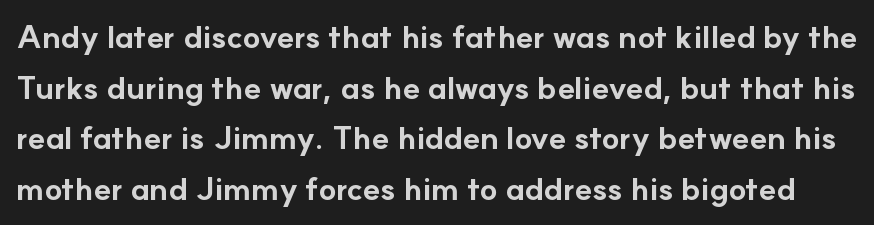
Q: Is the text bold? A: Yes.
Q: Is the text italic (slanted)? A: No, it is upright.
Q: Is the typeface a serif or a sans-serif typeface? A: Sans-serif.
Q: Is the text underlined? A: No.
Q: Is the spacing between letters normal or unusually wide? A: Normal.
Q: Is the spacing between lines tight, normal or loose? A: Normal.
Q: Width (condensed, normal, or wide)? A: Normal.
Q: Stroke contrast? A: Low.
Q: x-height? A: Small.
Q: Monospaced? A: No.
